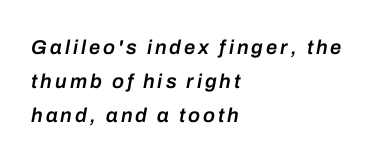
Q: Is the text bold? A: Semi-bold.
Q: Is the text italic (slanted)? A: Yes, it leans right by about 10 degrees.
Q: Is the text underlined? A: No.
Q: How is the paragraph aligned? A: Left-aligned.
Q: Is the spacing between lines tight, normal or loose? A: Normal.
